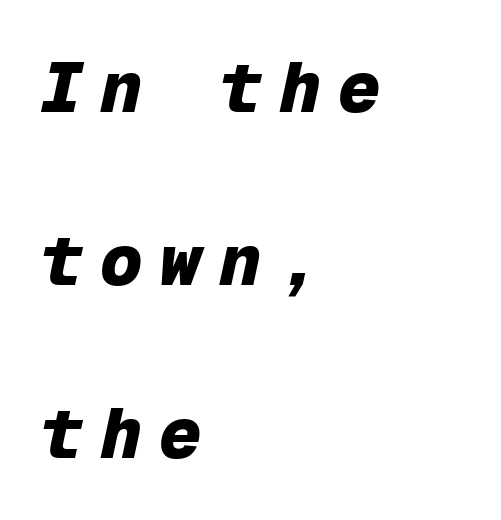
Q: Is the text bold? A: Yes.
Q: Is the text italic (slanted)? A: Yes, it leans right by about 12 degrees.
Q: Is the text underlined? A: No.
Q: How is the paragraph aligned? A: Left-aligned.
Q: Is the spacing between letters normal or unusually wide? A: Unusually wide.
Q: Is the spacing between lines tight, normal or loose? A: Loose.
Q: Width (condensed, normal, or wide)? A: Normal.
Q: Stroke contrast? A: Low.
Q: x-height? A: Medium.
Q: Monospaced? A: Yes.
